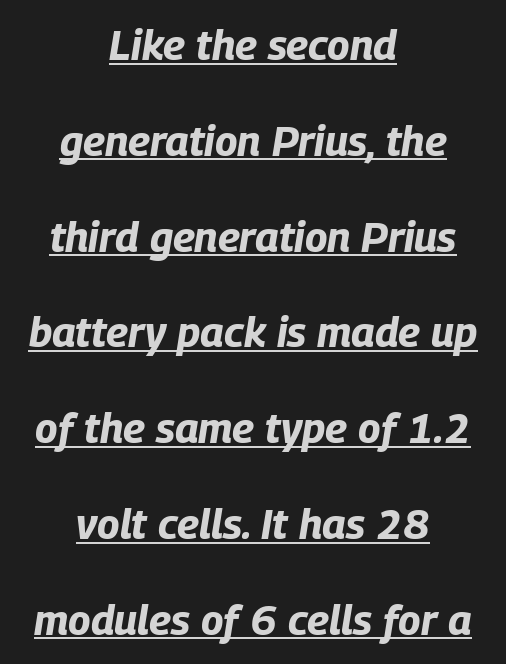
Italic? Definitely — the glyphs are oblique. A rule runs beneath these lines of type. Leading is clearly above the norm, producing a sparse column. Set as a true bold cut, around the 700 mark.
